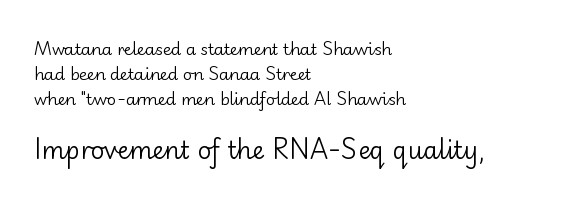
Each line starts at the same left margin while the right side varies. Is there much room between lines? A standard amount, neither cramped nor airy. Notice how the stems are strictly vertical — no italics here. Caption: face not bold, strokes unweighted. You get the small type first, then a jump to larger type.
